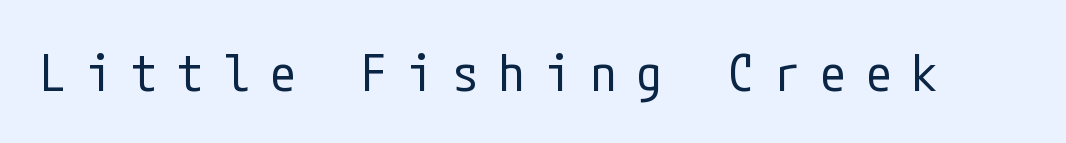
The image shows 51 px regular-weight, condensed sans-serif type, upright; set unusually wide letter spacing (+0.4 em), not underlined; low stroke contrast and a medium x-height.
